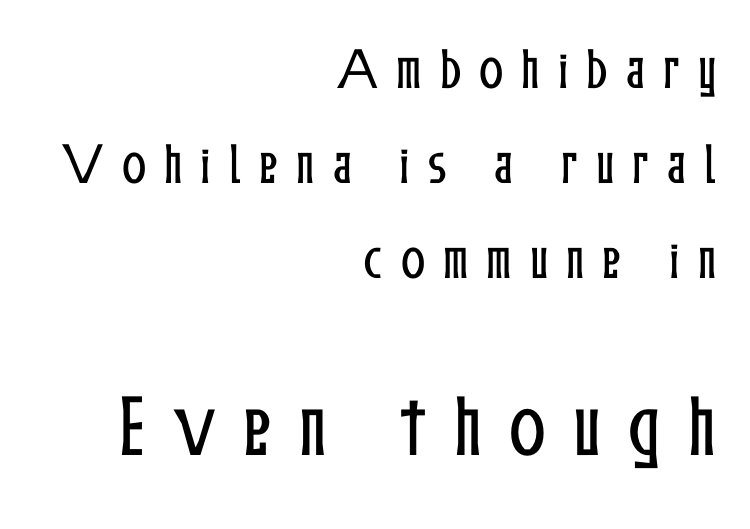
Do the characters align in a grid? No, the font is proportional. Posture: vertical. Between these two stacked blocks, the lower one wins on size. Beneath every word, the page is bare.
